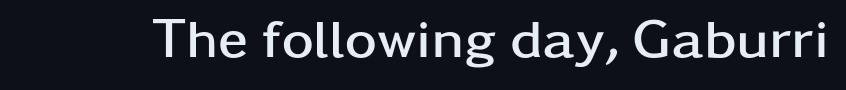
{"serif": "no", "italic": "no", "bold": "yes", "weight": "semibold", "width": "wide", "stroke_contrast": "low", "x_height": "medium", "monospaced": "no", "underline": "no", "letter_spacing": "normal", "letter_spacing_em": 0.0, "glyph_px": 55}
